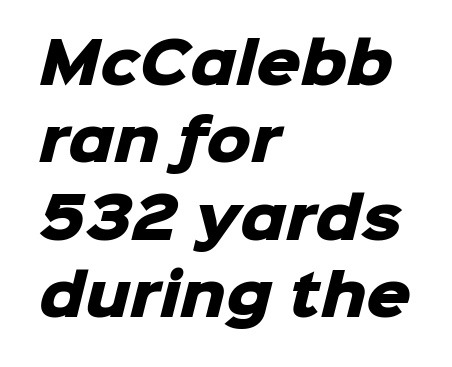
Q: Is the text bold? A: Yes.
Q: Is the typeface a serif or a sans-serif typeface? A: Sans-serif.
Q: Is the text underlined? A: No.
Q: How is the paragraph aligned? A: Left-aligned.
Q: Is the spacing between letters normal or unusually wide? A: Normal.
Q: Is the spacing between lines tight, normal or loose? A: Normal.
Q: Width (condensed, normal, or wide)? A: Normal.
Q: Stroke contrast? A: Low.
Q: x-height? A: Medium.
Q: Monospaced? A: No.
